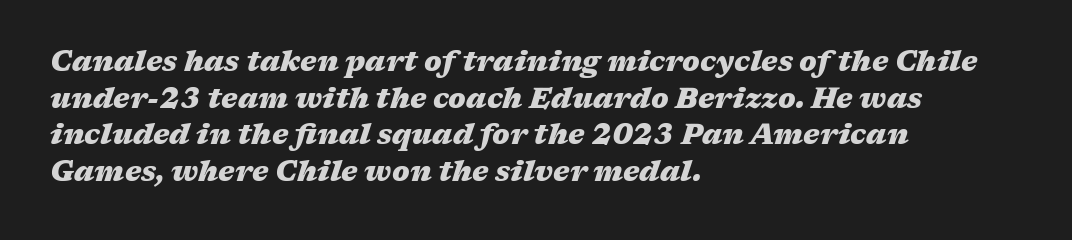
Q: Is the text bold? A: Yes.
Q: Is the text italic (slanted)? A: Yes, it leans right by about 17 degrees.
Q: Is the text underlined? A: No.
Q: How is the paragraph aligned? A: Left-aligned.
Q: Is the spacing between letters normal or unusually wide? A: Normal.
Q: Is the spacing between lines tight, normal or loose? A: Normal.
Q: Width (condensed, normal, or wide)? A: Wide.
Q: Stroke contrast? A: Medium.
Q: x-height? A: Medium.
Q: Monospaced? A: No.
